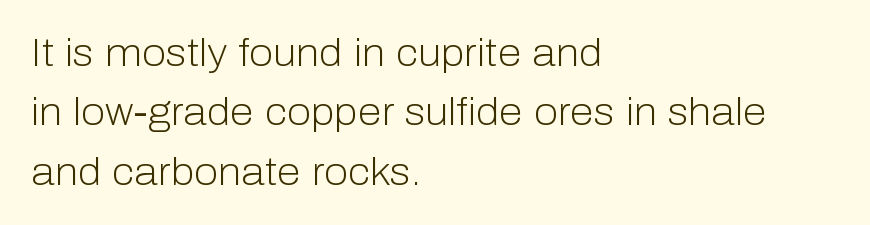
The image shows 39 px light sans-serif type, upright; set left-aligned, normal line spacing (1.52x), normal letter spacing, not underlined; low stroke contrast and a medium x-height.
